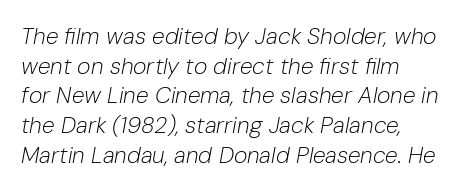
Q: Is the text bold? A: No.
Q: Is the text italic (slanted)? A: Yes, it leans right by about 10 degrees.
Q: Is the text underlined? A: No.
Q: How is the paragraph aligned? A: Left-aligned.
Q: Is the spacing between letters normal or unusually wide? A: Normal.
Q: Is the spacing between lines tight, normal or loose? A: Normal.
